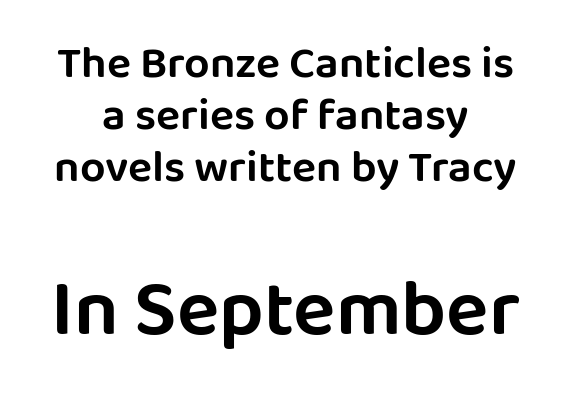
{"serif": "no", "italic": "no", "width": "normal", "stroke_contrast": "low", "x_height": "large", "monospaced": "no", "underline": "no", "align": "center", "line_spacing_ratio": 1.16, "letter_spacing": "normal", "letter_spacing_em": 0.0, "larger_block": "second", "size_ratio": 1.76, "glyph_px": 79}
